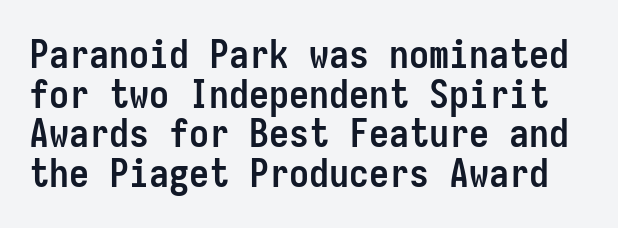
{"serif": "no", "italic": "no", "bold": "yes", "weight": "semibold", "width": "condensed", "stroke_contrast": "low", "x_height": "medium", "monospaced": "yes", "underline": "no", "line_spacing": "tight", "line_spacing_ratio": 0.99, "letter_spacing": "normal", "letter_spacing_em": 0.0, "glyph_px": 40}
